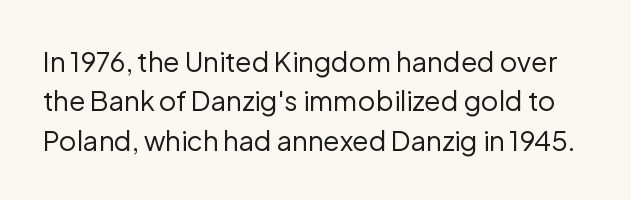
Summary of weight: not heavy and not bold. The specimen omits any rule beneath the text block's lines. The passage shown has conventional tracking throughout. The lines sit at an ordinary, default distance from one another. Posture: upright roman.
